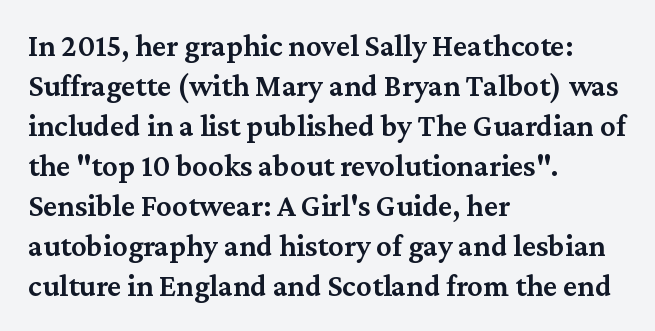
A roman cut, with each character standing at attention. Alignment: flush left. Check where the strokes stop: tiny serifs finish them off. The letters sit at their default tracking, neither squeezed nor spread. Varying glyph widths throughout — classic text-font behaviour. This is the in-between weight designers call semibold or demi.
